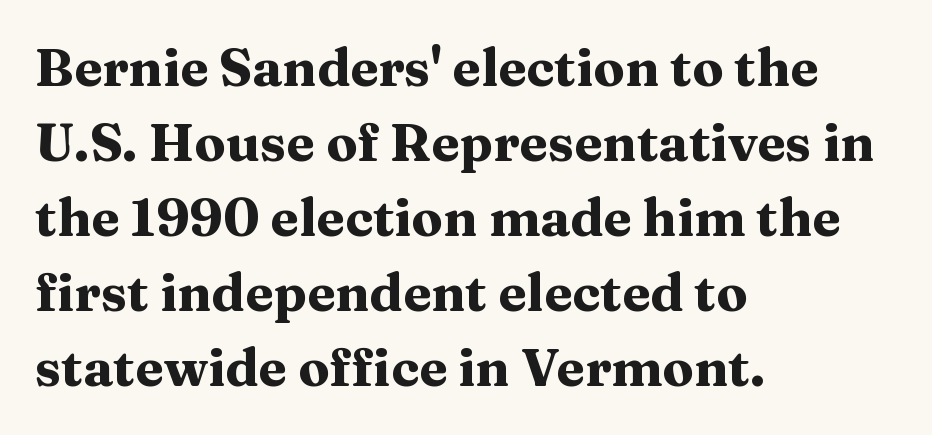
The image shows 52 px heavy, wide serif type, upright; set left-aligned, normal line spacing (1.44x), normal letter spacing, not underlined; medium stroke contrast and a medium x-height.
